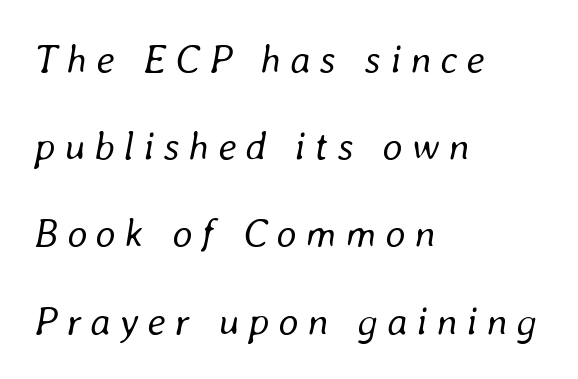
The image shows 40 px regular-weight type, italic (leaning right); set left-aligned, loose line spacing (2.18x), unusually wide letter spacing (+0.22 em), not underlined; low stroke contrast and a medium x-height.
